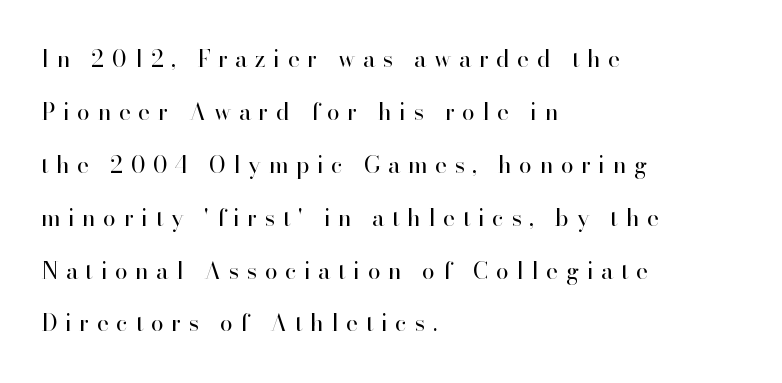
The image shows 23 px text type, upright; set left-aligned, loose line spacing (2.3x), unusually wide letter spacing (+0.33 em), not underlined.
